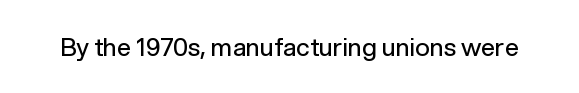
The rendering keeps characters at their native spacing. The font sits on the lighter half of the weight spectrum, regular included. Quick note: underline off. Is there any slant? The stems are plumb.
